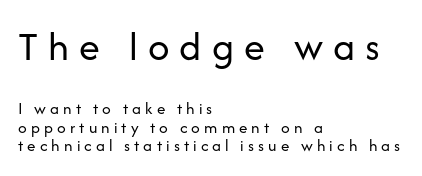
The image shows 42 px regular-weight sans-serif type, upright; set left-aligned, tight line spacing (1.09x), unusually wide letter spacing (+0.24 em), not underlined; the first (top) block is 2.47x larger; low stroke contrast and a medium x-height.
